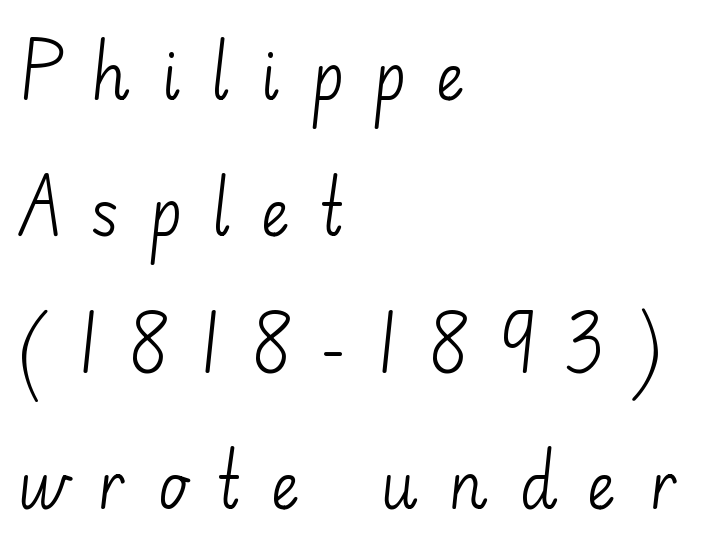
{"serif": "no", "bold": "no", "weight": "light", "width": "normal", "stroke_contrast": "low", "x_height": "small", "monospaced": "no", "underline": "no", "align": "left", "line_spacing": "loose", "line_spacing_ratio": 2.2, "letter_spacing": "wide", "letter_spacing_em": 0.49, "glyph_px": 62}
